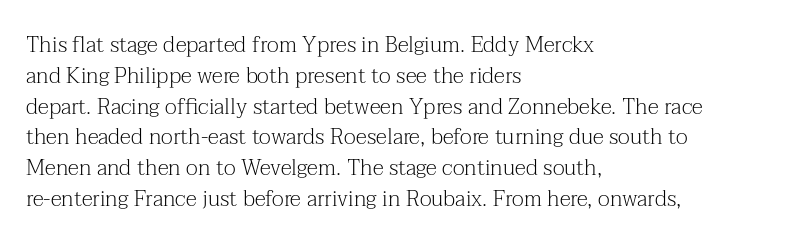
The image shows 22 px text type, upright; set left-aligned, normal line spacing (1.4x), normal letter spacing, not underlined.
